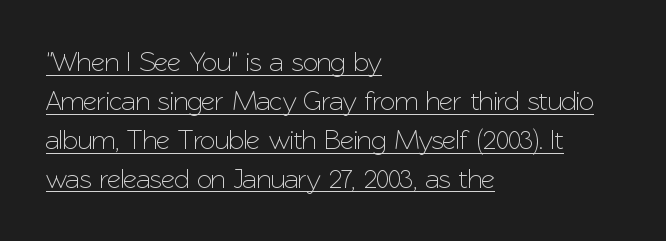
Is the block centered? No — it sits flush against the left margin. If you drew a line through each stem, it would be perfectly vertical. A baseline rule has been typeset under these characters. Is there much room between lines? A standard amount, neither cramped nor airy.
